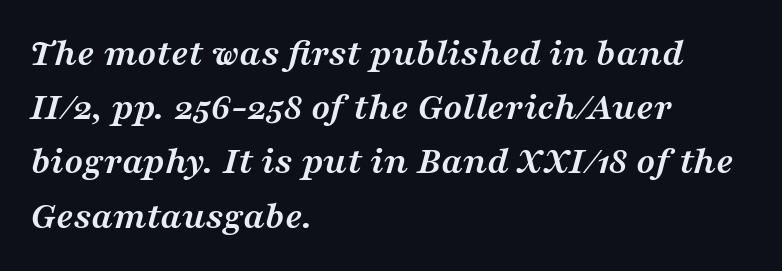
Q: Is the text bold? A: Yes.
Q: Is the text italic (slanted)? A: Yes, it leans right by about 16 degrees.
Q: Is the typeface a serif or a sans-serif typeface? A: Serif.
Q: Is the text underlined? A: No.
Q: How is the paragraph aligned? A: Left-aligned.
Q: Is the spacing between letters normal or unusually wide? A: Normal.
Q: Is the spacing between lines tight, normal or loose? A: Normal.
Q: Width (condensed, normal, or wide)? A: Wide.
Q: Stroke contrast? A: Medium.
Q: x-height? A: Medium.
Q: Monospaced? A: No.
